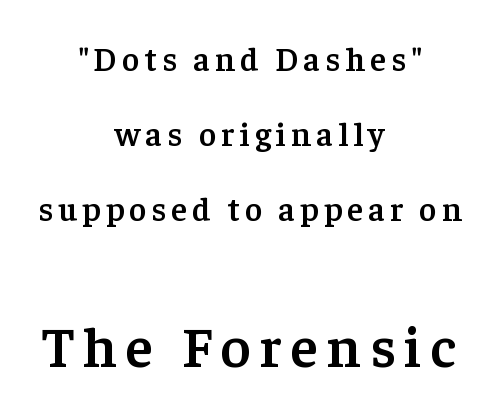
Q: Is the text bold? A: Semi-bold.
Q: Is the text italic (slanted)? A: No, it is upright.
Q: Is the typeface a serif or a sans-serif typeface? A: Serif.
Q: Is the text underlined? A: No.
Q: How is the paragraph aligned? A: Centered.
Q: Is the spacing between lines tight, normal or loose? A: Loose.
Q: Which block of text is set in a larger size, the first (top) or the second (bottom)? A: The second (bottom) one.
Q: Width (condensed, normal, or wide)? A: Normal.
Q: Stroke contrast? A: Low.
Q: x-height? A: Medium.
Q: Monospaced? A: No.
